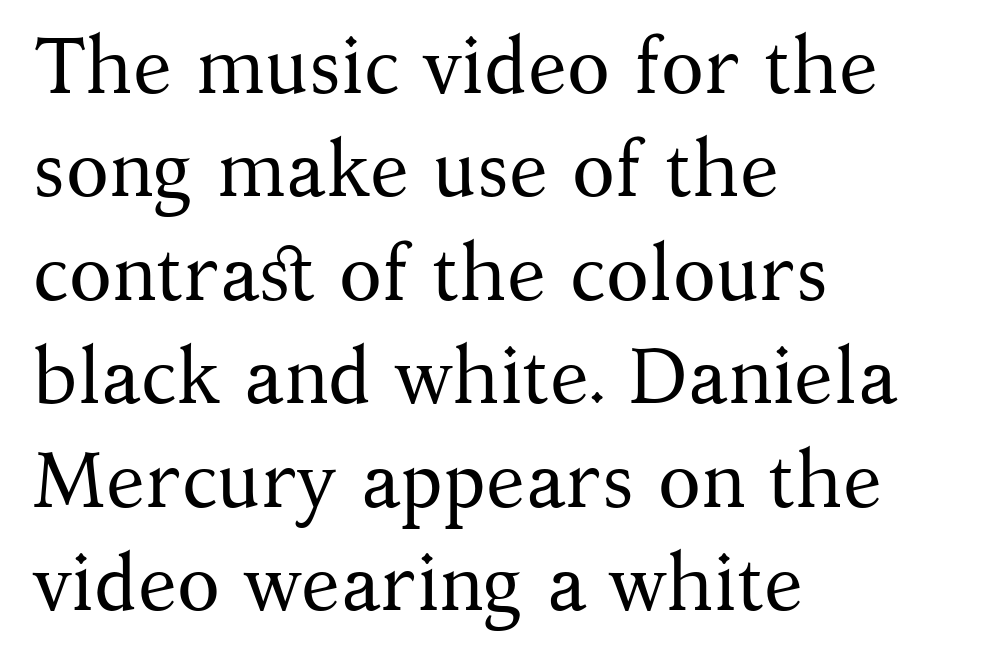
A typesetter would mark this as roman, not italic. Old-style or modern, the face here clearly has serifs. Plain, unruled lines of type. Varying glyph widths throughout — classic text-font behaviour. Regular leading.
